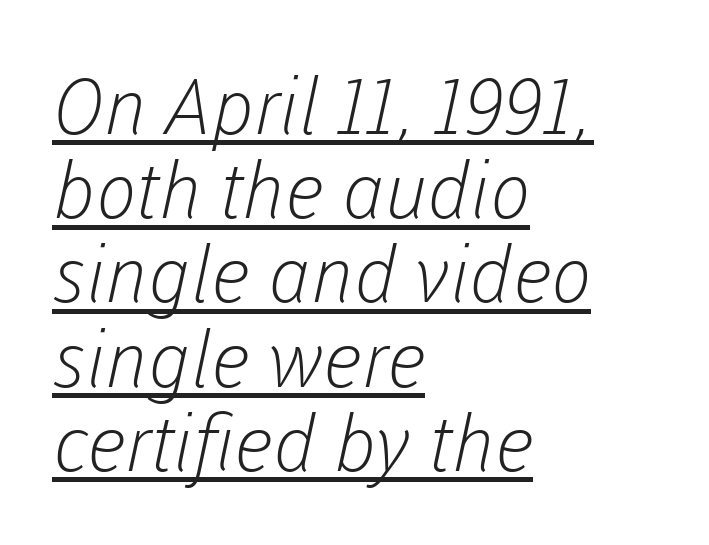
{"serif": "no", "bold": "no", "weight": "light", "width": "normal", "stroke_contrast": "low", "x_height": "medium", "monospaced": "no", "underline": "yes", "align": "left", "line_spacing": "tight", "line_spacing_ratio": 1.08, "letter_spacing": "normal", "letter_spacing_em": 0.0, "glyph_px": 78}
